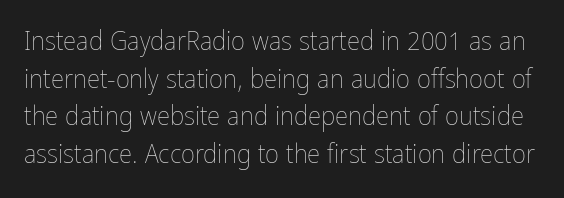
The font's upright variant was chosen for this text. Anything drawn beneath the words? Only blank space. The space between consecutive lines is moderate. Nothing heavy about these letters — not bold at all.
